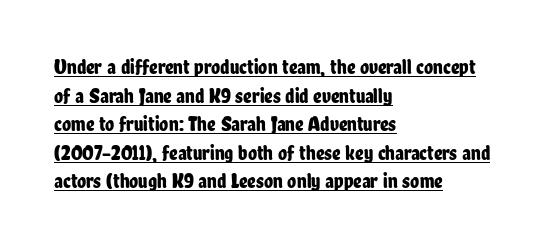
What decoration does the sample have? An underline. The line texture is even and compact thanks to regular tracking. A typesetter would call this leading conventional body-copy spacing. Posture: straight, roman, zero tilt. The rendering anchors every line to the left-hand side.
